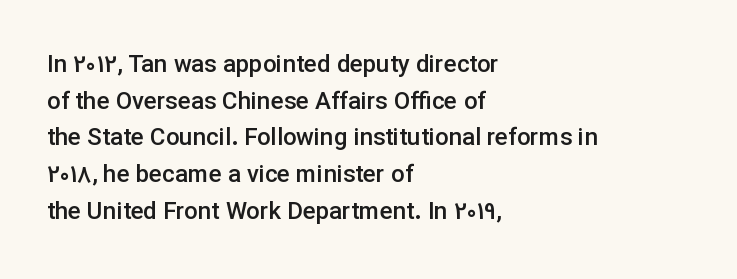
If you drew a line through each stem, it would be perfectly vertical. Each line starts at the same left margin while the right side varies. The string is rendered with underlining switched off. In terms of weight, the rendering is demibold, just under bold.
